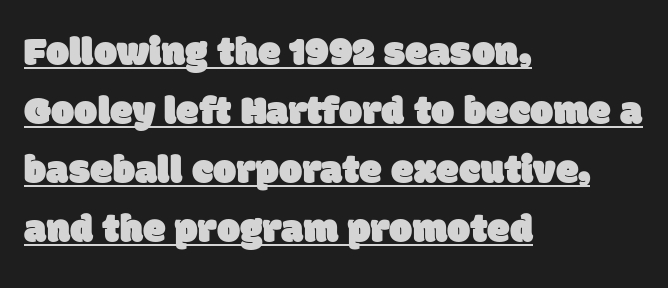
The image shows 41 px sans-serif type; set left-aligned, normal line spacing (1.44x), normal letter spacing, underlined; low stroke contrast and a large x-height.
